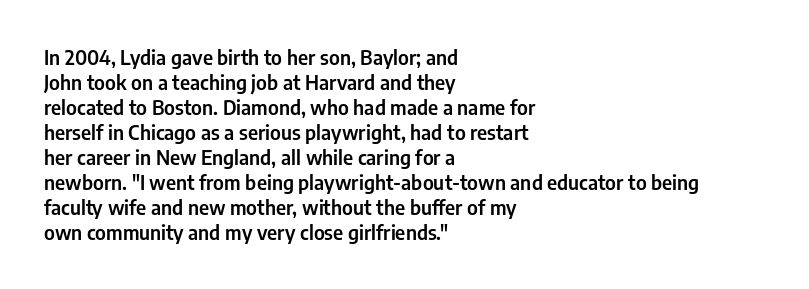
Q: Is the text italic (slanted)? A: No, it is upright.
Q: Is the text underlined? A: No.
Q: How is the paragraph aligned? A: Left-aligned.
Q: Is the spacing between letters normal or unusually wide? A: Normal.
Q: Is the spacing between lines tight, normal or loose? A: Normal.
